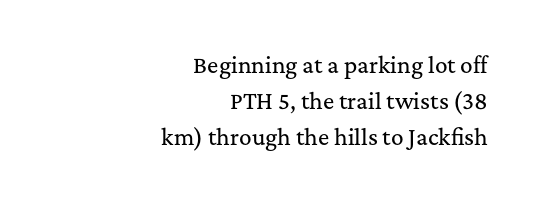
The image shows 21 px text type, upright; set right-aligned, line spacing 1.72x, normal letter spacing, not underlined.
